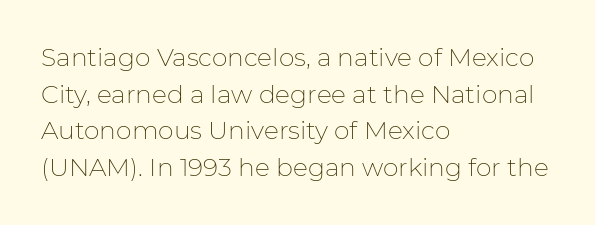
Q: Is the text bold? A: No.
Q: Is the text italic (slanted)? A: No, it is upright.
Q: Is the text underlined? A: No.
Q: How is the paragraph aligned? A: Left-aligned.
Q: Is the spacing between letters normal or unusually wide? A: Normal.
Q: Is the spacing between lines tight, normal or loose? A: Normal.
